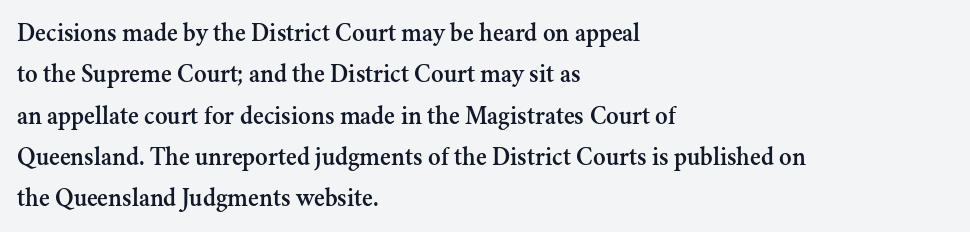
Q: Is the text italic (slanted)? A: No, it is upright.
Q: Is the text underlined? A: No.
Q: How is the paragraph aligned? A: Left-aligned.
Q: Is the spacing between letters normal or unusually wide? A: Normal.
Q: Is the spacing between lines tight, normal or loose? A: Normal.
